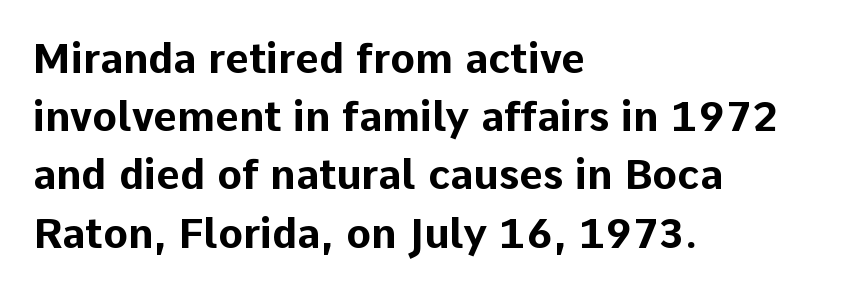
Q: Is the text bold? A: Yes.
Q: Is the text italic (slanted)? A: No, it is upright.
Q: Is the typeface a serif or a sans-serif typeface? A: Sans-serif.
Q: Is the text underlined? A: No.
Q: How is the paragraph aligned? A: Left-aligned.
Q: Is the spacing between letters normal or unusually wide? A: Normal.
Q: Is the spacing between lines tight, normal or loose? A: Normal.
Q: Width (condensed, normal, or wide)? A: Normal.
Q: Stroke contrast? A: Low.
Q: x-height? A: Medium.
Q: Monospaced? A: No.
